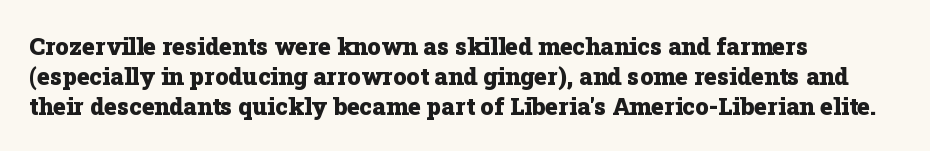
{"italic": "no", "bold": "yes", "underline": "no", "align": "left", "line_spacing": "normal", "line_spacing_ratio": 1.25, "letter_spacing": "normal", "letter_spacing_em": 0.0, "glyph_px": 24}
